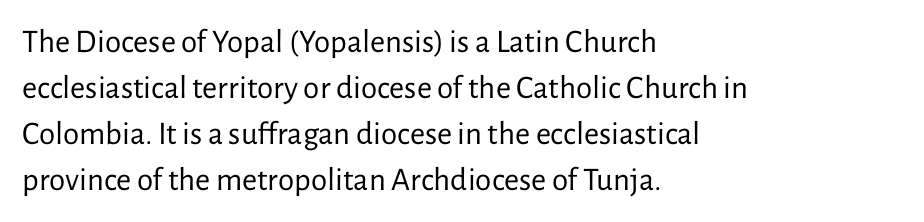
{"serif": "no", "italic": "no", "bold": "no", "weight": "regular", "width": "normal", "stroke_contrast": "low", "x_height": "medium", "monospaced": "no", "underline": "no", "align": "left", "line_spacing": "normal", "line_spacing_ratio": 1.39, "letter_spacing": "normal", "letter_spacing_em": 0.0, "glyph_px": 33}
